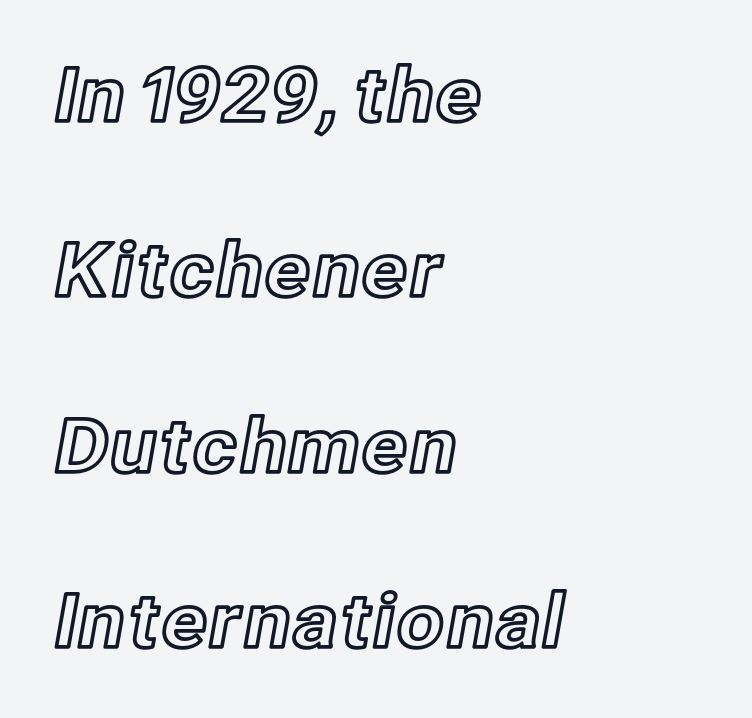
{"width": "normal", "x_height": "medium", "monospaced": "no", "underline": "no", "align": "left", "line_spacing": "loose", "line_spacing_ratio": 2.34, "letter_spacing": "normal", "letter_spacing_em": 0.0, "glyph_px": 75}
